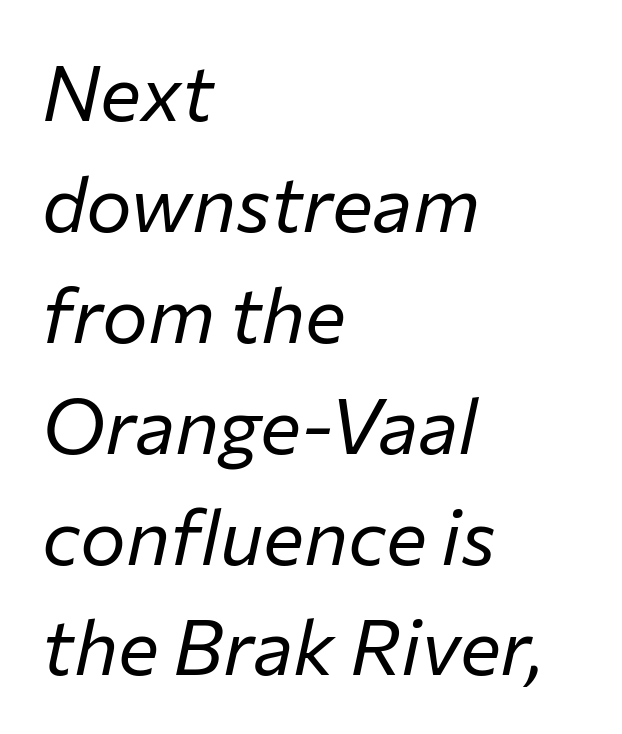
{"italic": "yes", "lean": "right", "slant_degrees": 12, "bold": "no", "weight": "regular", "width": "normal", "stroke_contrast": "low", "x_height": "medium", "monospaced": "no", "underline": "no", "align": "left", "line_spacing": "normal", "line_spacing_ratio": 1.44, "letter_spacing": "normal", "letter_spacing_em": 0.0, "glyph_px": 77}
